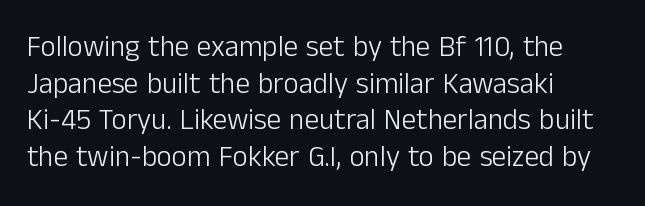
Alignment: flush left. Is the stroke heavy? The answer is a plain regular-or-lighter. These lines are rendered in a variable-pitch font. Lines of text with bare space underneath. Does extra space separate the letters? No, they use regular spacing.
